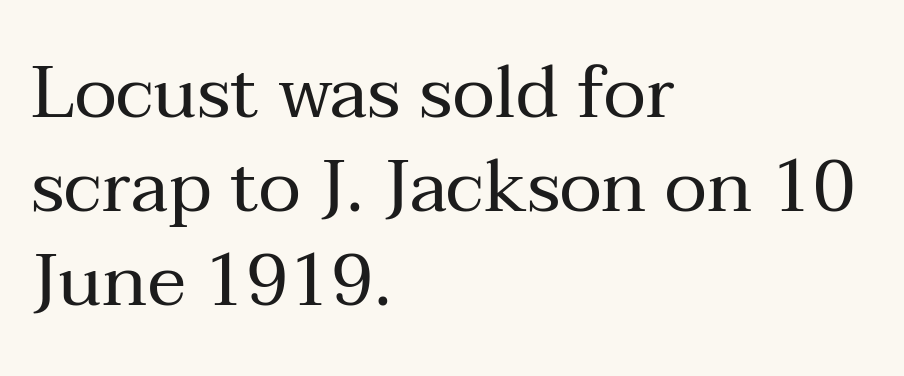
A normal amount of white space separates one row of letters from the next. Heaviness? Minimal to ordinary, like unemphasized prose. A clean baseline with only descenders dipping below it. There is no visible air inserted between adjacent glyphs. What kind of face is this? One with serifs. The font's upright variant was chosen for this text.
